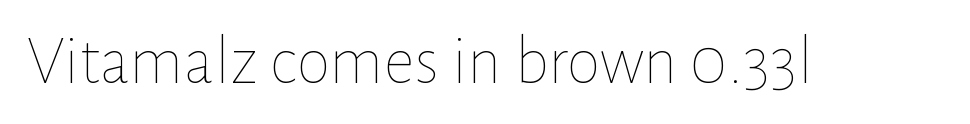
{"italic": "no", "bold": "no", "weight": "thin", "width": "normal", "stroke_contrast": "low", "x_height": "medium", "monospaced": "no", "underline": "no", "letter_spacing": "normal", "letter_spacing_em": 0.0, "glyph_px": 69}
